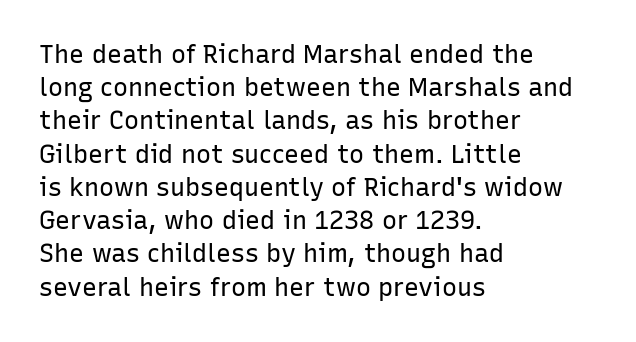
Q: Is the text bold? A: No.
Q: Is the text italic (slanted)? A: No, it is upright.
Q: Is the text underlined? A: No.
Q: How is the paragraph aligned? A: Left-aligned.
Q: Is the spacing between letters normal or unusually wide? A: Normal.
Q: Is the spacing between lines tight, normal or loose? A: Normal.
